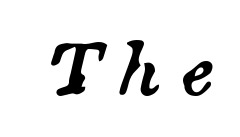
Q: Is the text italic (slanted)? A: Yes, it leans right by about 14 degrees.
Q: Is the text underlined? A: No.
Q: Is the spacing between letters normal or unusually wide? A: Unusually wide.
Q: Width (condensed, normal, or wide)? A: Normal.
Q: Stroke contrast? A: Medium.
Q: x-height? A: Small.
Q: Monospaced? A: No.
